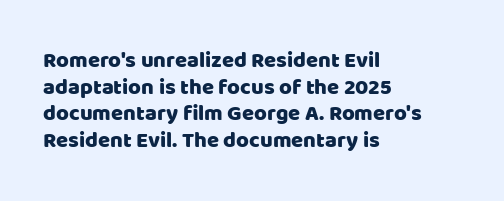
The image shows 22 px text type, upright; set left-aligned, line spacing 1.21x, normal letter spacing, not underlined.
